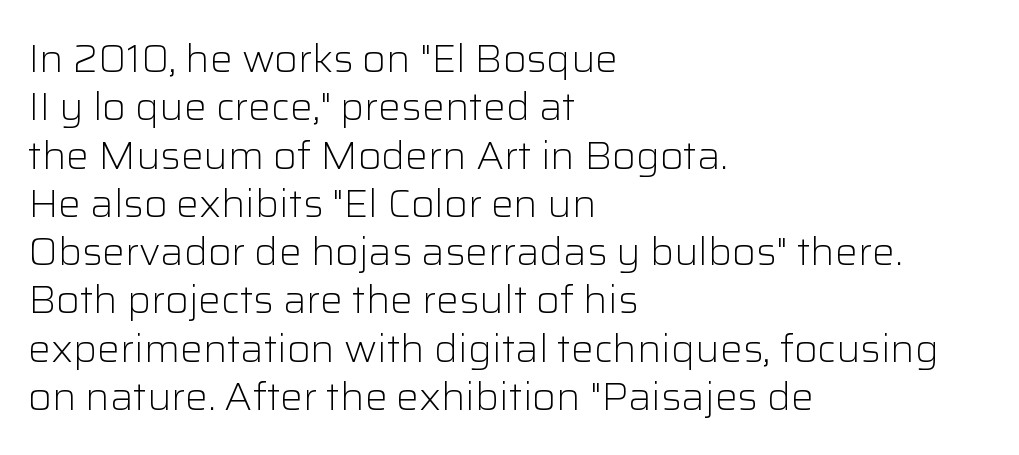
{"serif": "no", "italic": "no", "bold": "no", "weight": "light", "width": "normal", "stroke_contrast": "low", "x_height": "medium", "monospaced": "no", "underline": "no", "align": "left", "line_spacing": "normal", "line_spacing_ratio": 1.27, "letter_spacing": "normal", "letter_spacing_em": 0.0, "glyph_px": 38}
